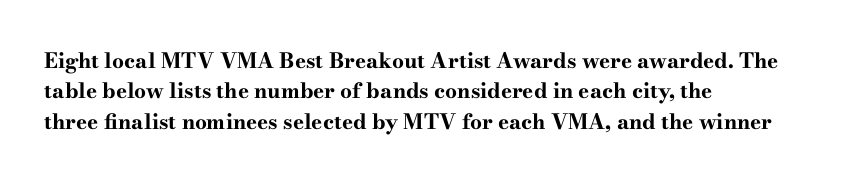
Q: Is the text bold? A: Yes.
Q: Is the text italic (slanted)? A: No, it is upright.
Q: Is the text underlined? A: No.
Q: How is the paragraph aligned? A: Left-aligned.
Q: Is the spacing between letters normal or unusually wide? A: Normal.
Q: Is the spacing between lines tight, normal or loose? A: Normal.
